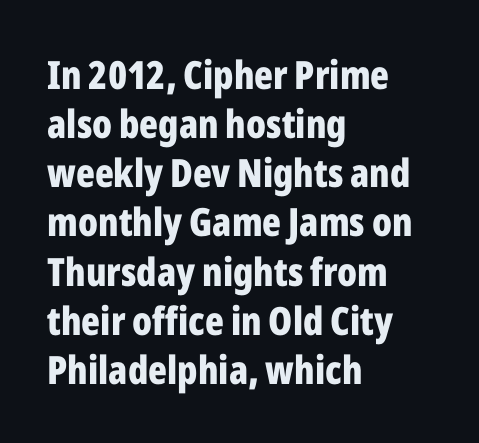
The image shows 39 px bold, condensed sans-serif type, upright; set left-aligned, normal line spacing (1.26x), normal letter spacing, not underlined; low stroke contrast and a medium x-height.
